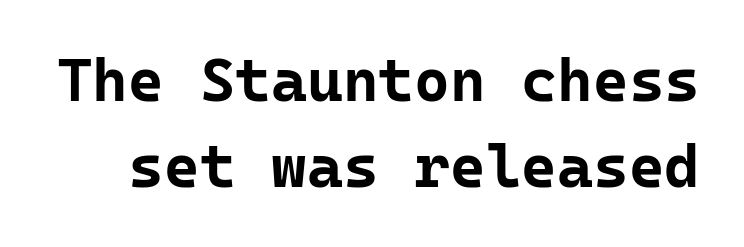
The image shows 61 px bold sans-serif type, upright, monospaced; set normal line spacing (1.41x), normal letter spacing, not underlined; low stroke contrast and a medium x-height.
